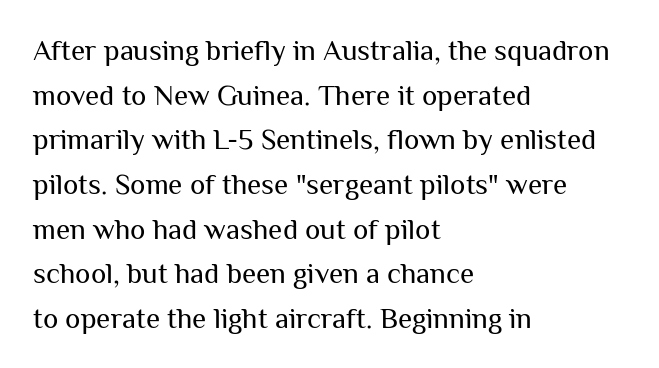
The image shows 29 px regular-weight sans-serif type, upright; set left-aligned, normal line spacing (1.54x), normal letter spacing, not underlined; medium stroke contrast and a medium x-height.
